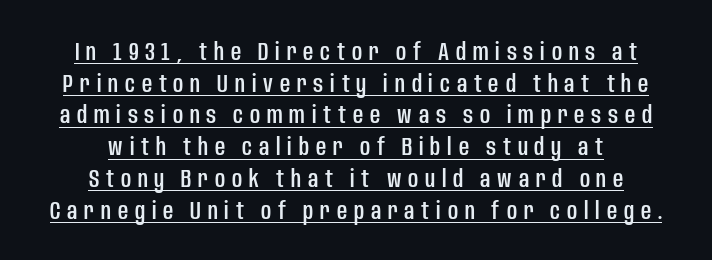
{"italic": "no", "underline": "yes", "align": "center", "line_spacing": "normal", "line_spacing_ratio": 1.27, "letter_spacing": "wide", "letter_spacing_em": 0.27, "glyph_px": 25}
